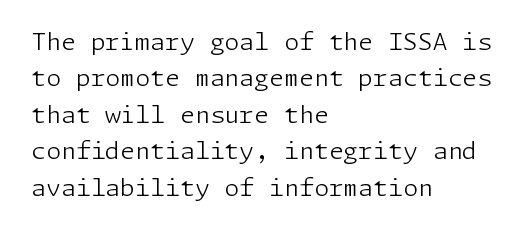
The image shows 24 px text type, upright; set left-aligned, normal line spacing (1.52x), normal letter spacing, not underlined.
